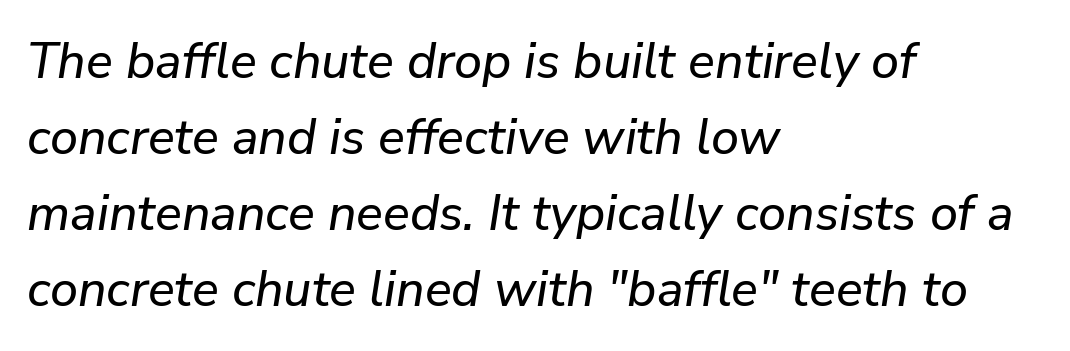
{"italic": "yes", "lean": "right", "slant_degrees": 9, "width": "normal", "stroke_contrast": "low", "x_height": "medium", "monospaced": "no", "underline": "no", "align": "left", "line_spacing": "normal", "line_spacing_ratio": 1.52, "letter_spacing": "normal", "letter_spacing_em": 0.0, "glyph_px": 50}
